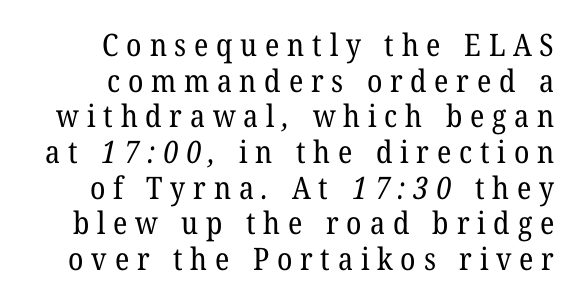
The rendering inserts visible extra space after every character. This sample is right-justified, so line beginnings fall wherever the words allow. The space directly below the letters is spotless. Are there feet on the stems? There are — it's a serif.
